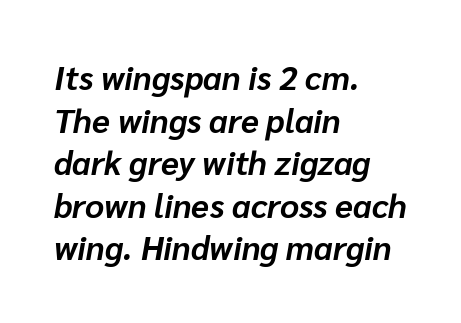
Q: Is the text bold? A: Yes.
Q: Is the text italic (slanted)? A: Yes, it leans right by about 10 degrees.
Q: Is the text underlined? A: No.
Q: How is the paragraph aligned? A: Left-aligned.
Q: Is the spacing between letters normal or unusually wide? A: Normal.
Q: Is the spacing between lines tight, normal or loose? A: Normal.
Q: Width (condensed, normal, or wide)? A: Normal.
Q: Stroke contrast? A: Low.
Q: x-height? A: Medium.
Q: Monospaced? A: No.
